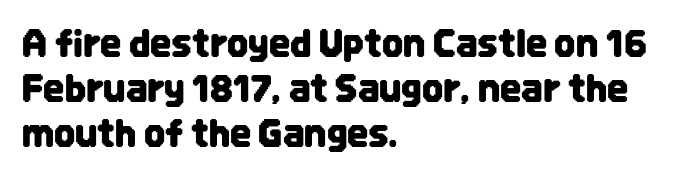
The image shows 37 px condensed sans-serif type, upright; set left-aligned, line spacing 1.22x, normal letter spacing, not underlined; low stroke contrast and a large x-height.
